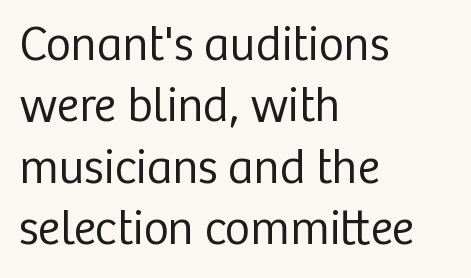
{"serif": "no", "italic": "no", "bold": "no", "weight": "regular", "width": "normal", "stroke_contrast": "low", "x_height": "medium", "monospaced": "no", "underline": "no", "align": "left", "line_spacing": "normal", "line_spacing_ratio": 1.28, "letter_spacing": "normal", "letter_spacing_em": 0.0, "glyph_px": 48}
